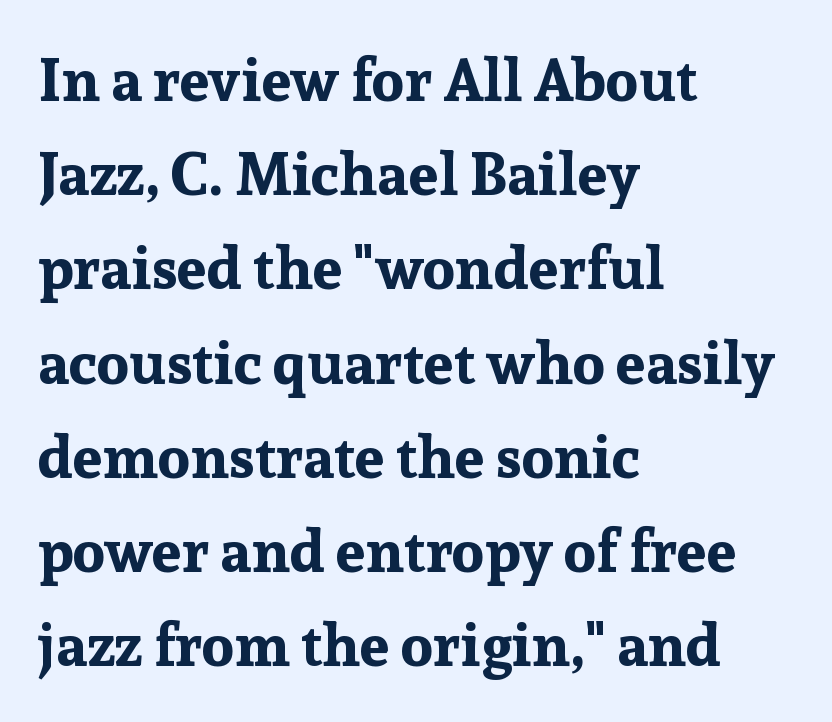
{"serif": "yes", "italic": "no", "bold": "yes", "weight": "bold", "width": "normal", "stroke_contrast": "low", "x_height": "medium", "monospaced": "no", "underline": "no", "align": "left", "line_spacing": "normal", "line_spacing_ratio": 1.57, "letter_spacing": "normal", "letter_spacing_em": 0.0, "glyph_px": 60}
